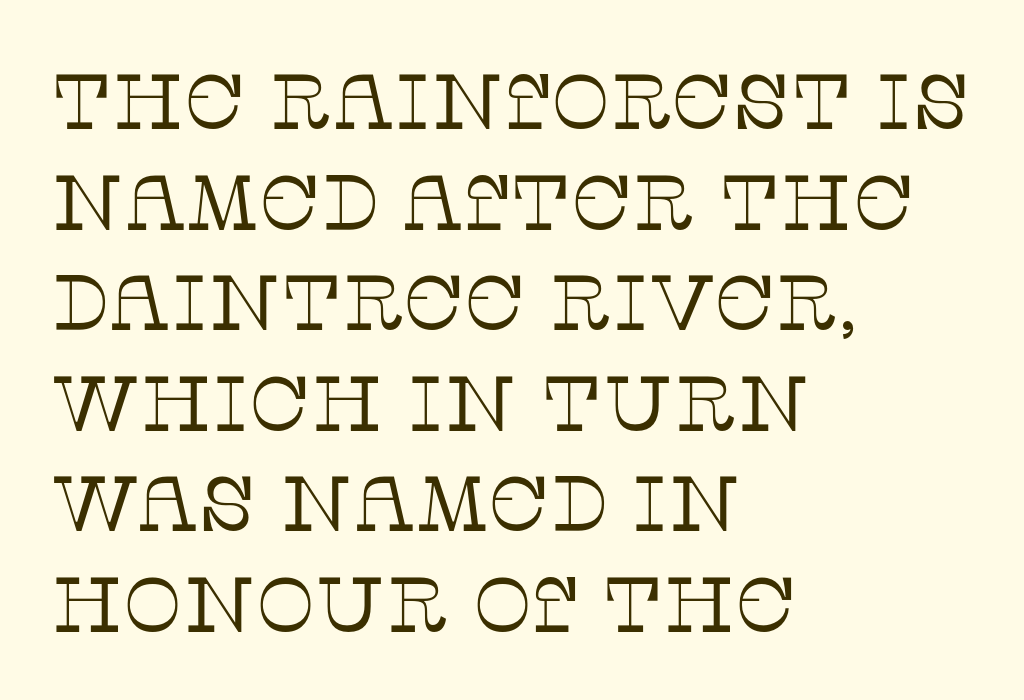
{"serif": "yes", "italic": "no", "bold": "no", "weight": "thin", "width": "normal", "stroke_contrast": "low", "x_height": "large", "monospaced": "no", "underline": "no", "align": "left", "line_spacing": "normal", "line_spacing_ratio": 1.29, "letter_spacing": "normal", "letter_spacing_em": 0.0, "glyph_px": 78}
